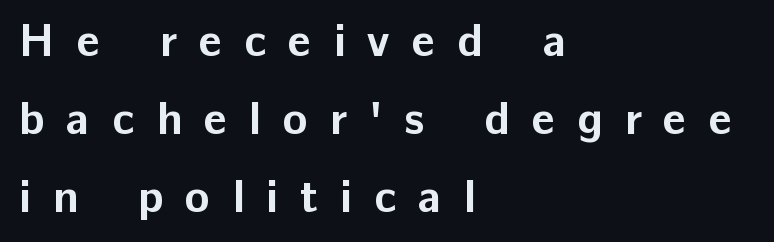
The image shows 46 px bold sans-serif type, upright; set left-aligned, normal line spacing (1.7x), unusually wide letter spacing (+0.48 em), not underlined; low stroke contrast and a medium x-height.
